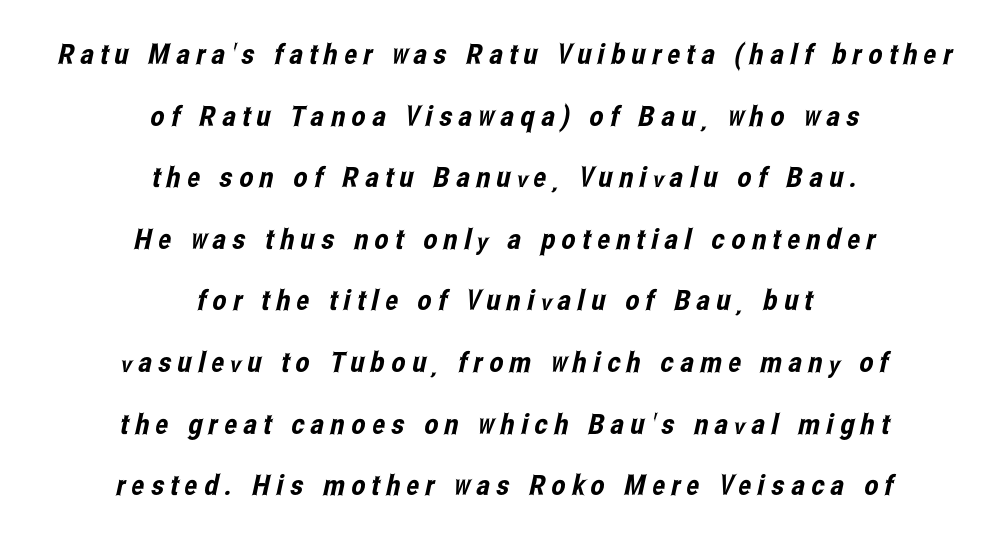
{"serif": "no", "width": "condensed", "stroke_contrast": "low", "x_height": "medium", "monospaced": "no", "underline": "no", "align": "center", "line_spacing": "loose", "line_spacing_ratio": 2.2, "letter_spacing": "wide", "letter_spacing_em": 0.23, "glyph_px": 28}
